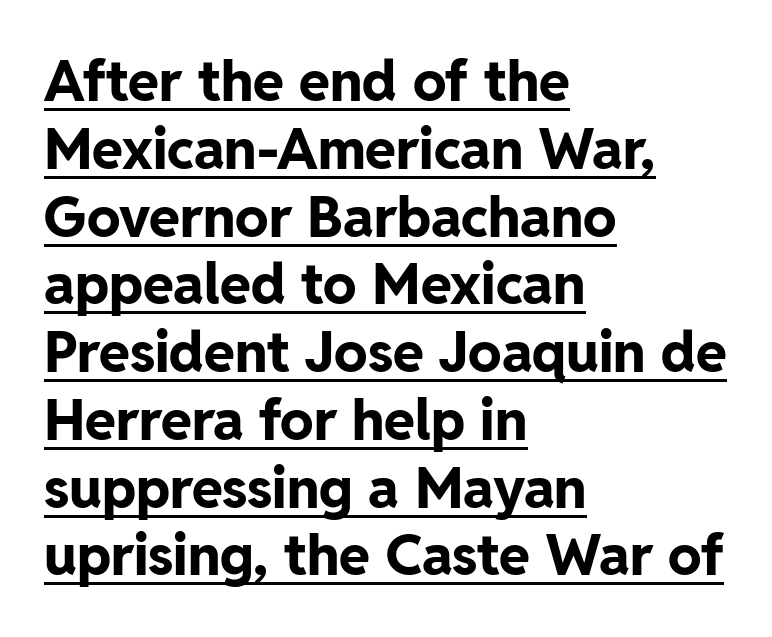
Do the characters align in a grid? No, the font is proportional. The characters display no serif detailing; their extremities are plain. Posture: vertical. Short and long lines alike share a common starting point at left.
